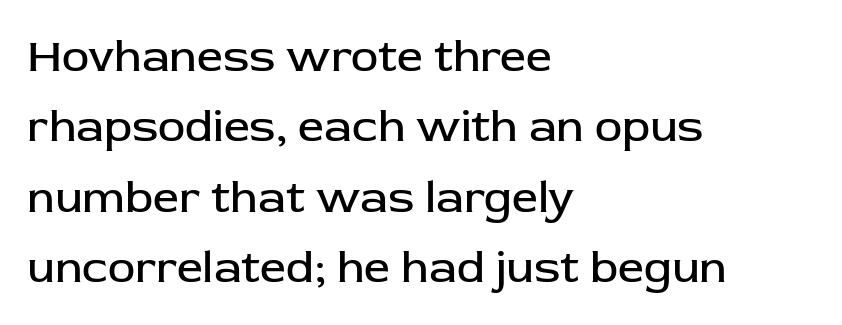
The image shows 46 px regular-weight sans-serif type, upright; set left-aligned, normal line spacing (1.53x), normal letter spacing, not underlined; low stroke contrast and a medium x-height.
